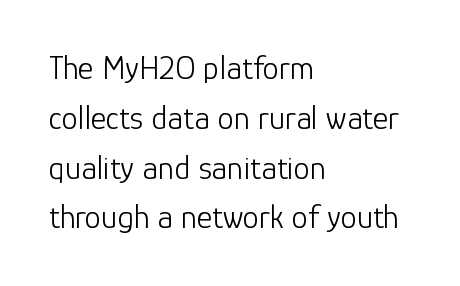
{"serif": "no", "italic": "no", "bold": "no", "weight": "light", "width": "normal", "stroke_contrast": "low", "x_height": "medium", "monospaced": "no", "underline": "no", "align": "left", "line_spacing": "normal", "line_spacing_ratio": 1.51, "letter_spacing": "normal", "letter_spacing_em": 0.0, "glyph_px": 33}
